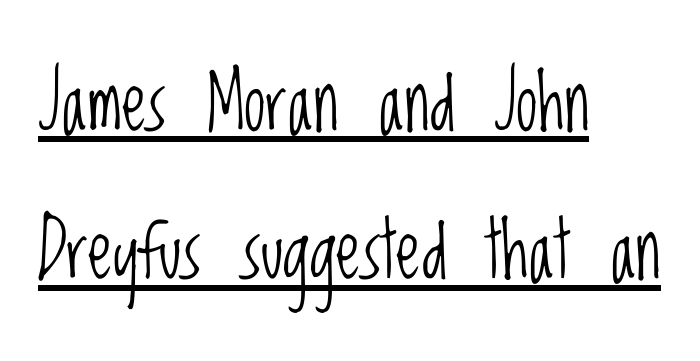
{"serif": "no", "italic": "no", "bold": "no", "weight": "light", "width": "condensed", "stroke_contrast": "low", "x_height": "large", "monospaced": "no", "underline": "yes", "align": "left", "line_spacing": "loose", "line_spacing_ratio": 1.9, "letter_spacing": "normal", "letter_spacing_em": 0.0, "glyph_px": 78}
